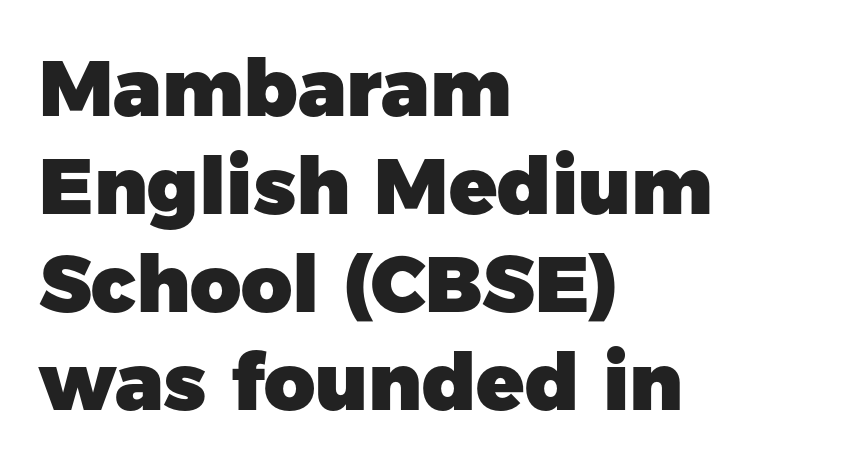
Examine the stroke ends and you'll find no serifs. Strong, thick strokes mark this as bold type. The face used here is rendered with its standard letterfit. Quick note: underline off. Does the lettering tilt? It doesn't — this is upright.
